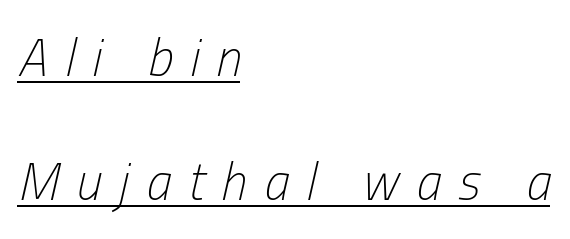
Q: Is the text bold? A: No.
Q: Is the text italic (slanted)? A: Yes, it leans right by about 13 degrees.
Q: Is the text underlined? A: Yes.
Q: How is the paragraph aligned? A: Left-aligned.
Q: Is the spacing between letters normal or unusually wide? A: Unusually wide.
Q: Is the spacing between lines tight, normal or loose? A: Loose.
Q: Width (condensed, normal, or wide)? A: Condensed.
Q: Stroke contrast? A: Low.
Q: x-height? A: Medium.
Q: Monospaced? A: No.
